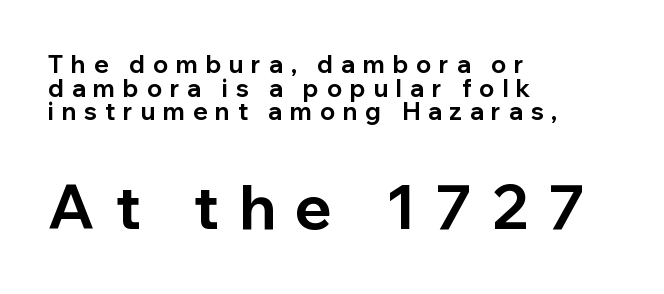
Q: Is the text bold? A: Yes.
Q: Is the text italic (slanted)? A: No, it is upright.
Q: Is the typeface a serif or a sans-serif typeface? A: Sans-serif.
Q: Is the text underlined? A: No.
Q: How is the paragraph aligned? A: Left-aligned.
Q: Is the spacing between letters normal or unusually wide? A: Unusually wide.
Q: Is the spacing between lines tight, normal or loose? A: Tight.
Q: Which block of text is set in a larger size, the first (top) or the second (bottom)? A: The second (bottom) one.
Q: Width (condensed, normal, or wide)? A: Normal.
Q: Stroke contrast? A: Low.
Q: x-height? A: Medium.
Q: Monospaced? A: No.
